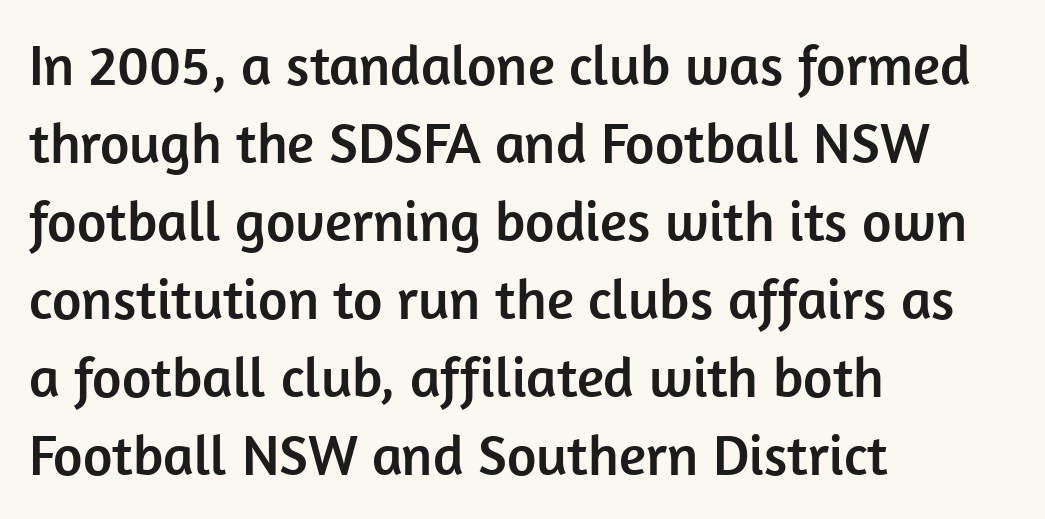
{"serif": "no", "italic": "no", "width": "normal", "stroke_contrast": "low", "x_height": "medium", "monospaced": "no", "underline": "no", "align": "left", "line_spacing": "normal", "line_spacing_ratio": 1.37, "letter_spacing": "normal", "letter_spacing_em": 0.0, "glyph_px": 57}
